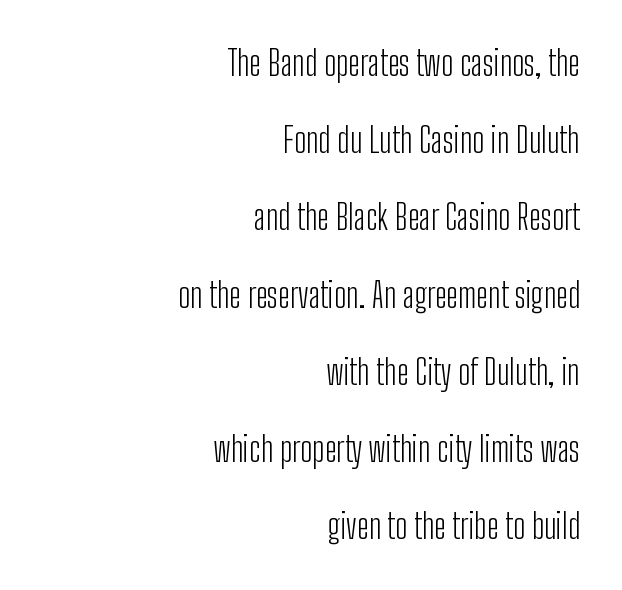
The image shows 34 px light, condensed sans-serif type, upright; set right-aligned, loose line spacing (2.27x), normal letter spacing, not underlined; low stroke contrast and a medium x-height.
